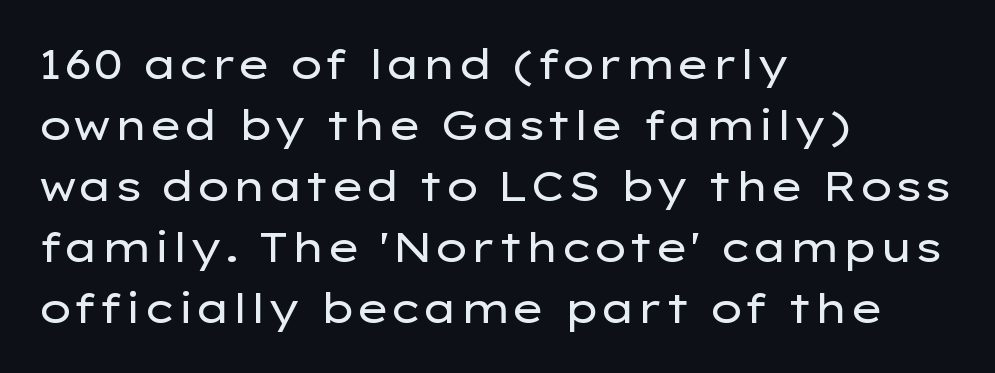
The image shows 41 px regular-weight, wide sans-serif type, upright; set left-aligned, normal line spacing (1.49x), normal letter spacing, not underlined; low stroke contrast and a medium x-height.
